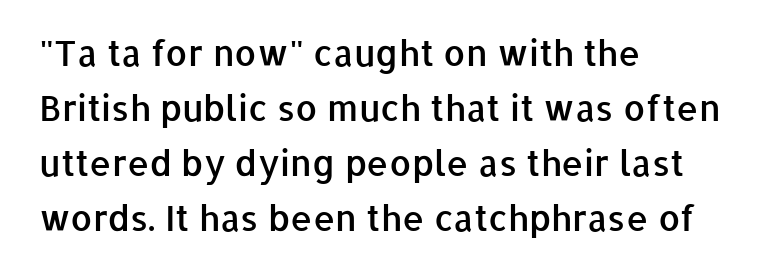
Q: Is the text bold? A: Semi-bold.
Q: Is the text italic (slanted)? A: No, it is upright.
Q: Is the typeface a serif or a sans-serif typeface? A: Sans-serif.
Q: Is the text underlined? A: No.
Q: How is the paragraph aligned? A: Left-aligned.
Q: Is the spacing between letters normal or unusually wide? A: Normal.
Q: Is the spacing between lines tight, normal or loose? A: Normal.
Q: Width (condensed, normal, or wide)? A: Normal.
Q: Stroke contrast? A: Low.
Q: x-height? A: Medium.
Q: Monospaced? A: No.
